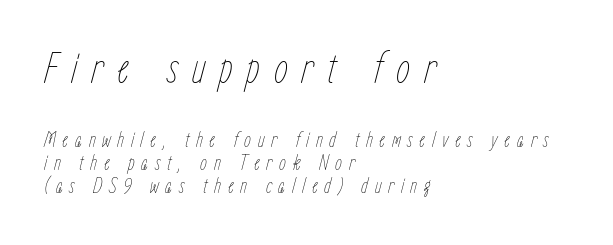
{"italic": "yes", "lean": "right", "slant_degrees": 15, "bold": "no", "weight": "thin", "width": "condensed", "stroke_contrast": "low", "x_height": "medium", "monospaced": "no", "underline": "no", "align": "left", "line_spacing": "tight", "line_spacing_ratio": 1.06, "letter_spacing": "wide", "letter_spacing_em": 0.3, "larger_block": "first", "size_ratio": 2.05, "glyph_px": 45}
